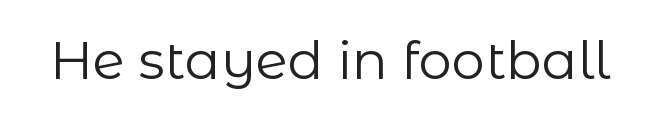
{"serif": "no", "italic": "no", "bold": "no", "weight": "regular", "width": "normal", "stroke_contrast": "low", "x_height": "medium", "monospaced": "no", "underline": "no", "letter_spacing": "normal", "letter_spacing_em": 0.0, "glyph_px": 53}
